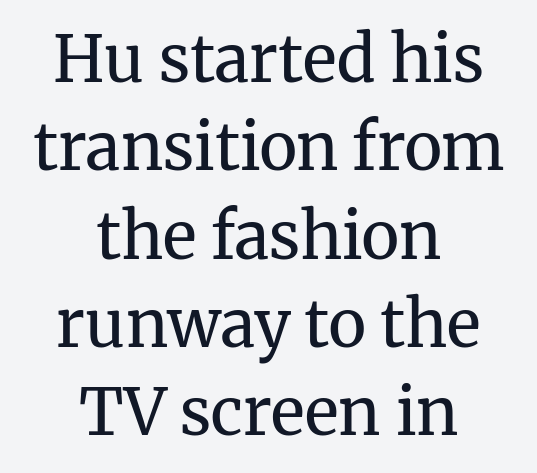
Q: Is the text bold? A: No.
Q: Is the text italic (slanted)? A: No, it is upright.
Q: Is the typeface a serif or a sans-serif typeface? A: Serif.
Q: Is the text underlined? A: No.
Q: How is the paragraph aligned? A: Centered.
Q: Is the spacing between letters normal or unusually wide? A: Normal.
Q: Is the spacing between lines tight, normal or loose? A: Normal.
Q: Width (condensed, normal, or wide)? A: Normal.
Q: Stroke contrast? A: Medium.
Q: x-height? A: Medium.
Q: Monospaced? A: No.
